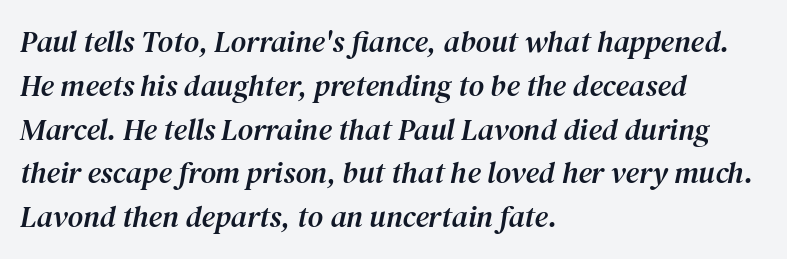
Every character sits at an angle, as italics do. The glyphs in this specimen are seriffed. The passage shown is typed in a proportional face where columns would drift. In CSS terms this would be text-align: left. Descenders hang freely into open space.
